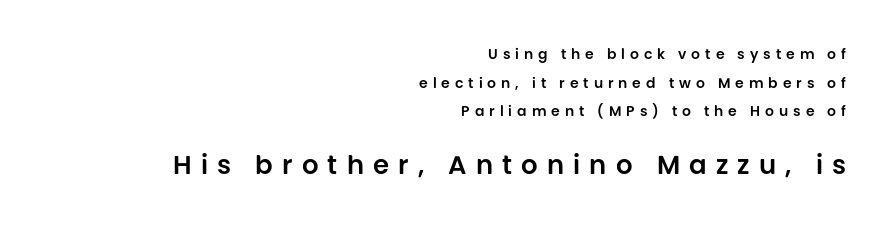
The image shows 26 px text type, upright; set right-aligned, loose line spacing (2.04x), unusually wide letter spacing (+0.35 em), not underlined; the second (bottom) block is 1.86x larger.
